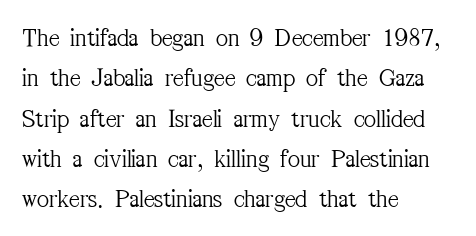
Check the space under the baseline: it is left empty. The type sits square on the baseline with zero lean. Line spacing here is normal. Casual observation: everything's shoved over to the left. Honestly, the letter spacing is just normal — you wouldn't notice it.
